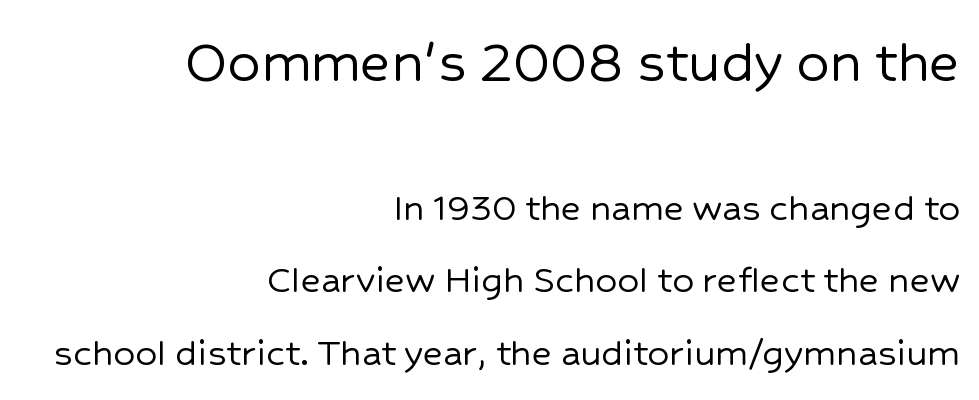
The image shows 65 px sans-serif type, upright; set right-aligned, normal line spacing (1.68x), normal letter spacing, not underlined; the first (top) block is 1.51x larger; low stroke contrast and a medium x-height.
